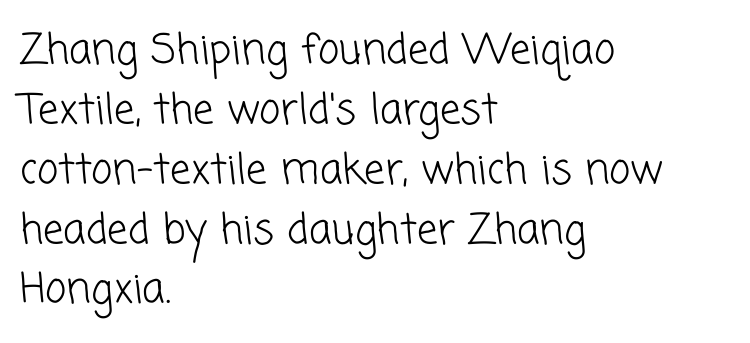
Evenly set lines give the paragraph a standard silhouette. The foot of each line stays bare and open. These lines are composed in type without serifs. Stems here are at most as thick as an everyday book face. Spacing verdict: proportional, widths tailored to each character. These lines keep a tight, regular rhythm from letter to letter.
